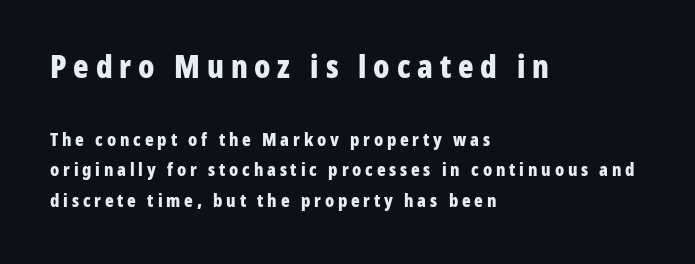
The strip under each line holds only bare page. The vertical gap from one line to the next is medium. The ragged edge is on the right, which tells us the setting is flush left. Proportional: the letters do not fall into vertical columns.
